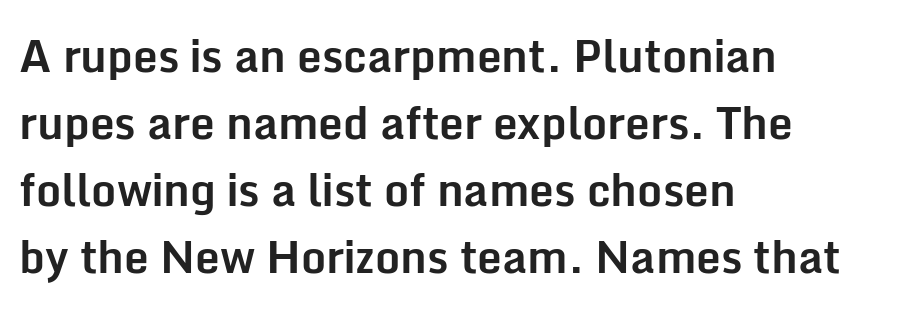
The image shows 44 px bold sans-serif type, upright; set left-aligned, normal line spacing (1.52x), normal letter spacing, not underlined; low stroke contrast and a medium x-height.
